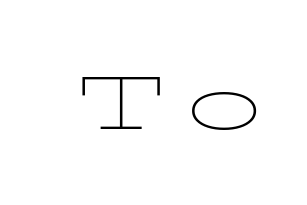
{"serif": "yes", "italic": "no", "bold": "no", "weight": "thin", "width": "wide", "stroke_contrast": "low", "x_height": "medium", "monospaced": "no", "underline": "no", "letter_spacing": "wide", "letter_spacing_em": 0.23, "glyph_px": 76}
